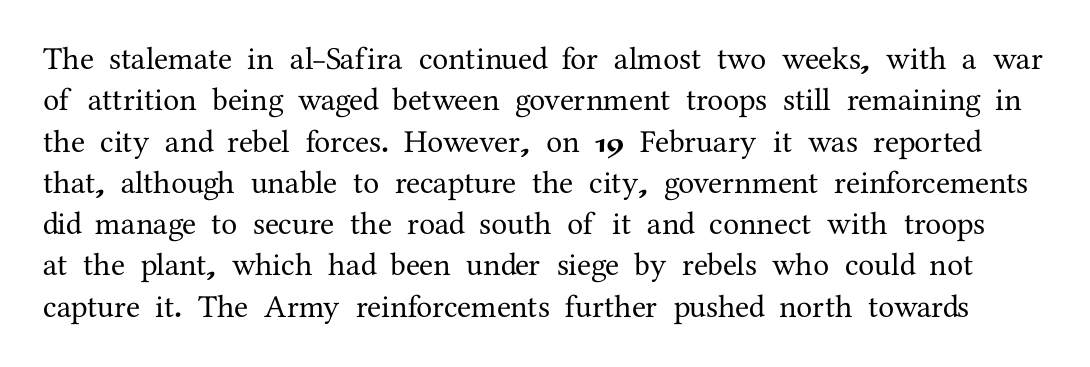
The image shows 32 px serif type, upright; set normal line spacing (1.29x), normal letter spacing, not underlined; medium stroke contrast and a medium x-height.
